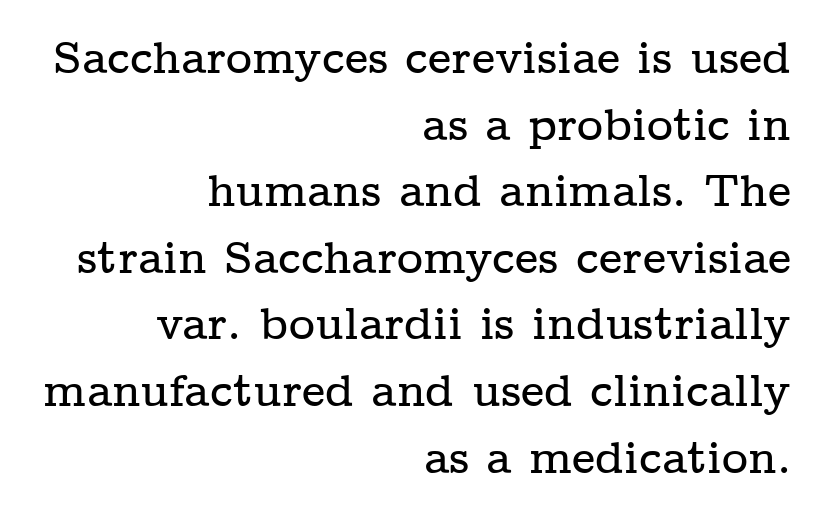
{"serif": "yes", "italic": "no", "width": "wide", "stroke_contrast": "low", "x_height": "medium", "monospaced": "no", "underline": "no", "align": "right", "line_spacing": "normal", "line_spacing_ratio": 1.48, "letter_spacing": "normal", "letter_spacing_em": 0.0, "glyph_px": 45}
